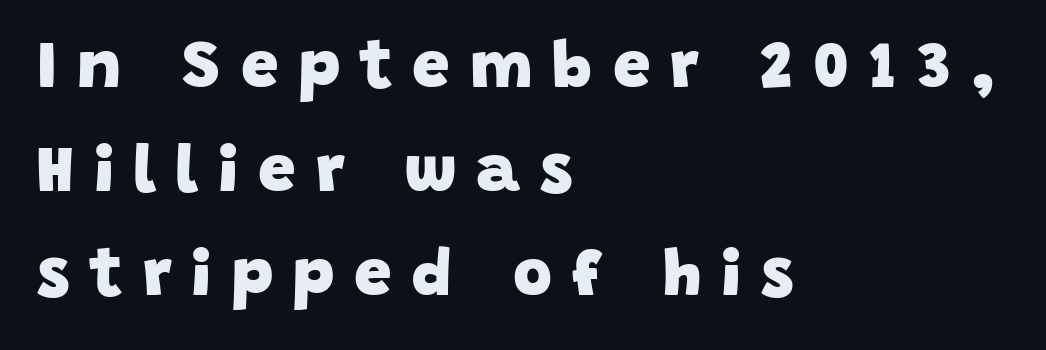
These words are printed bold, with thick strokes throughout. A typesetter would call this proportional, since set widths differ per character. Interline gaps are of average width in this sample. Bare-footed words on every line. Does extra space separate the letters? Yes, quite a lot of it. A typesetter would label this face a sans.
